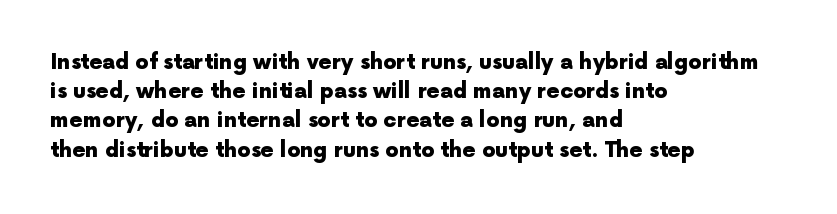
The image shows 21 px bold type, upright; set left-aligned, normal line spacing (1.39x), normal letter spacing, not underlined.
